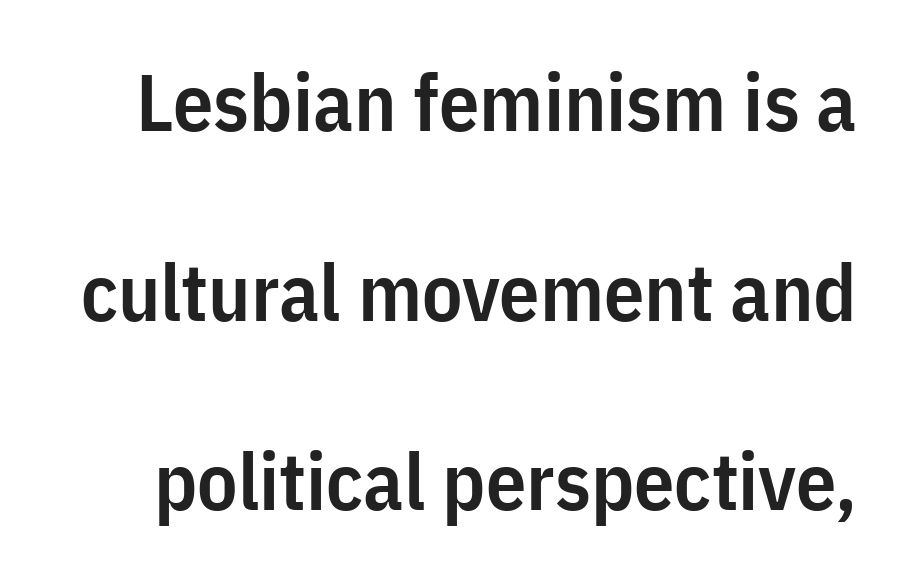
Proportional: the letters do not fall into vertical columns. These lines stand farther apart than default settings would place them. Stroke terminals: plain, sans-serif. Quick note: underline off. Strokes here are thickened, but only to semibold level.
